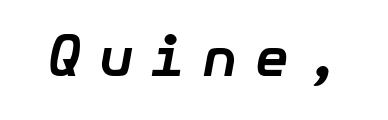
Tracking here is generous; glyphs stand well apart from one another. Style check: oblique. Rule under the text: the space is simply empty. Emphasis by weight is at full strength: bold.
